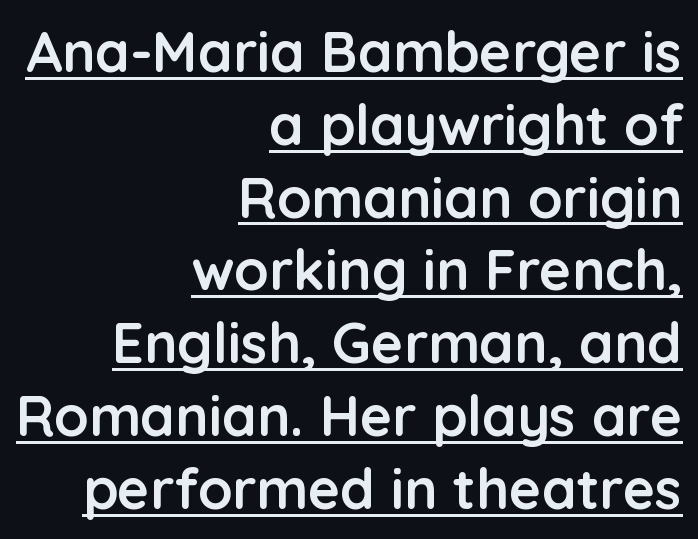
The image shows 56 px semibold sans-serif type, upright; set right-aligned, normal line spacing (1.3x), normal letter spacing, underlined; low stroke contrast and a medium x-height.
